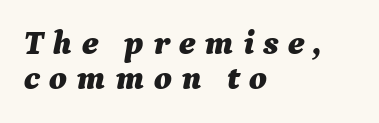
Q: Is the text bold? A: Yes.
Q: Is the text italic (slanted)? A: Yes, it leans right by about 9 degrees.
Q: Is the text underlined? A: No.
Q: How is the paragraph aligned? A: Left-aligned.
Q: Is the spacing between letters normal or unusually wide? A: Unusually wide.
Q: Is the spacing between lines tight, normal or loose? A: Tight.
Q: Width (condensed, normal, or wide)? A: Normal.
Q: Stroke contrast? A: Medium.
Q: x-height? A: Medium.
Q: Monospaced? A: No.
